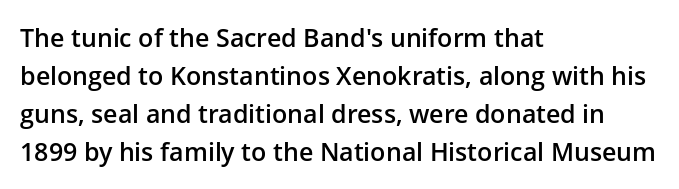
A roman cut, with each character standing at attention. The type is set solid horizontally, with unmodified tracking. These lines stack with their left ends in a neat column. Each glyph is drawn with semibold strokes, heavier than normal yet not fully bold.
